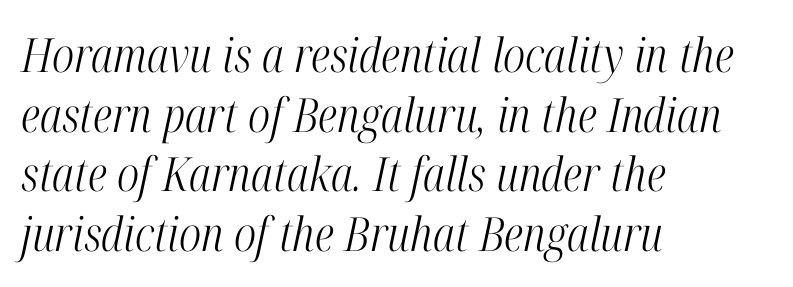
Q: Is the text bold? A: No.
Q: Is the text italic (slanted)? A: Yes, it leans right by about 12 degrees.
Q: Is the typeface a serif or a sans-serif typeface? A: Serif.
Q: Is the text underlined? A: No.
Q: How is the paragraph aligned? A: Left-aligned.
Q: Is the spacing between letters normal or unusually wide? A: Normal.
Q: Is the spacing between lines tight, normal or loose? A: Normal.
Q: Width (condensed, normal, or wide)? A: Condensed.
Q: Stroke contrast? A: High.
Q: x-height? A: Medium.
Q: Monospaced? A: No.
